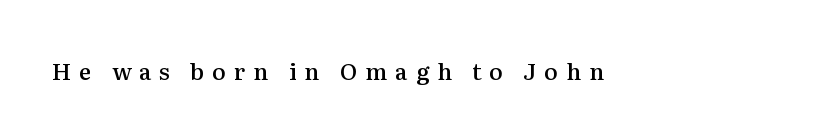
Q: Is the text bold? A: Semi-bold.
Q: Is the text italic (slanted)? A: No, it is upright.
Q: Is the text underlined? A: No.
Q: Is the spacing between letters normal or unusually wide? A: Unusually wide.
